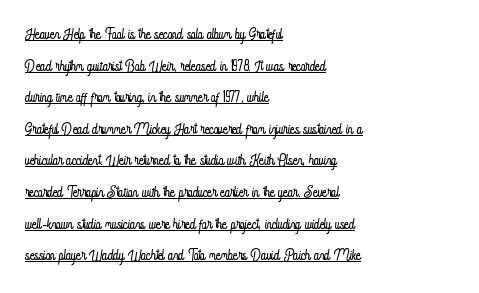
Q: Is the text bold? A: No.
Q: Is the text underlined? A: Yes.
Q: How is the paragraph aligned? A: Left-aligned.
Q: Is the spacing between letters normal or unusually wide? A: Normal.
Q: Is the spacing between lines tight, normal or loose? A: Normal.
